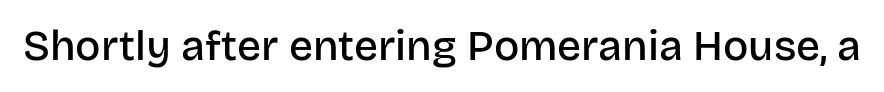
{"serif": "no", "italic": "no", "bold": "semi", "weight": "semibold", "width": "normal", "stroke_contrast": "low", "x_height": "large", "monospaced": "no", "underline": "no", "letter_spacing": "normal", "letter_spacing_em": 0.0, "glyph_px": 42}
